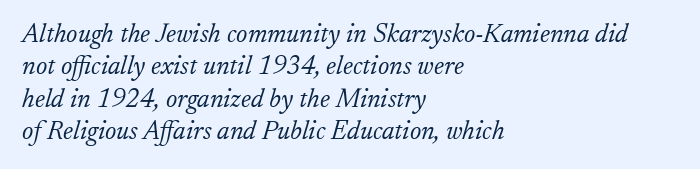
Q: Is the text bold? A: No.
Q: Is the text italic (slanted)? A: Yes, it leans right by about 17 degrees.
Q: Is the text underlined? A: No.
Q: How is the paragraph aligned? A: Left-aligned.
Q: Is the spacing between letters normal or unusually wide? A: Normal.
Q: Is the spacing between lines tight, normal or loose? A: Normal.
